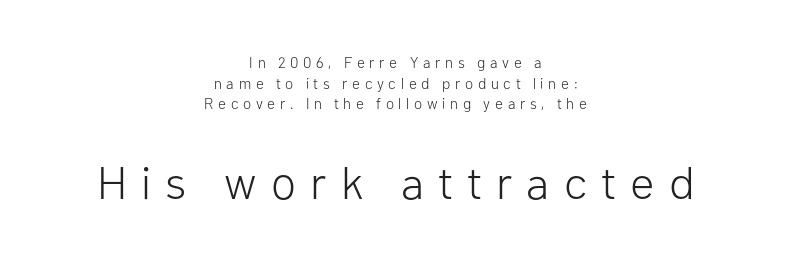
The image shows 46 px light sans-serif type, upright; set centered, normal line spacing (1.37x), unusually wide letter spacing (+0.31 em), not underlined; the second (bottom) block is 3.07x larger; low stroke contrast and a medium x-height.
